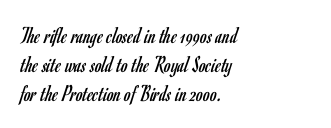
Horizontal alignment here is leftward, the default for most running prose. Is the stroke heavy? The answer is a plain regular-or-lighter. The baseline area is clear. Between one letter and the next there's only the usual sliver of space.
